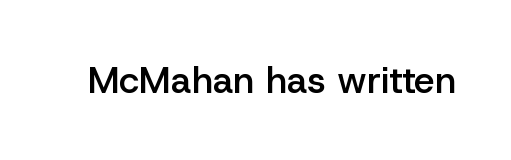
Default kerning and tracking; the words read as compact shapes. Every stem runs plumb, perpendicular to the baseline. Letterform terminals end flat and unadorned throughout the passage. The face used here is proportionally spaced, like ordinary book or web type. The strip under each line holds only bare page. Summary of weight: moderately heavy, a semibold.
